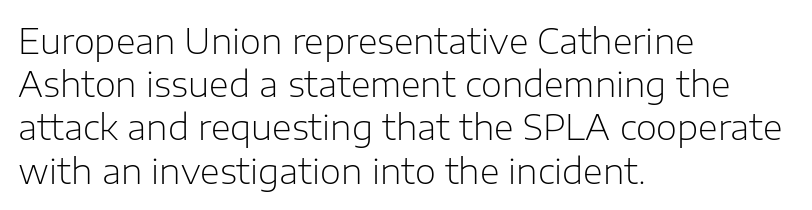
Q: Is the text bold? A: No.
Q: Is the text italic (slanted)? A: No, it is upright.
Q: Is the typeface a serif or a sans-serif typeface? A: Sans-serif.
Q: Is the text underlined? A: No.
Q: How is the paragraph aligned? A: Left-aligned.
Q: Is the spacing between letters normal or unusually wide? A: Normal.
Q: Is the spacing between lines tight, normal or loose? A: Normal.
Q: Width (condensed, normal, or wide)? A: Normal.
Q: Stroke contrast? A: Low.
Q: x-height? A: Medium.
Q: Monospaced? A: No.
